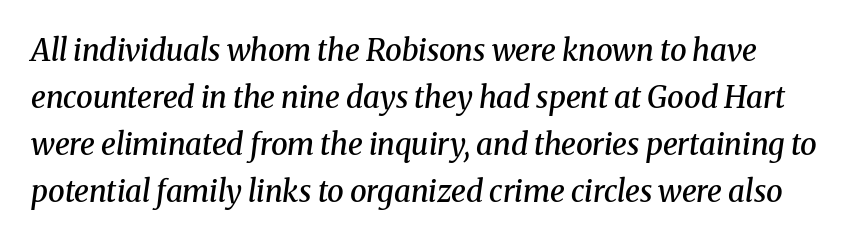
Q: Is the text bold? A: Semi-bold.
Q: Is the text italic (slanted)? A: Yes, it leans right by about 8 degrees.
Q: Is the typeface a serif or a sans-serif typeface? A: Serif.
Q: Is the text underlined? A: No.
Q: Is the spacing between letters normal or unusually wide? A: Normal.
Q: Is the spacing between lines tight, normal or loose? A: Normal.
Q: Width (condensed, normal, or wide)? A: Normal.
Q: Stroke contrast? A: Medium.
Q: x-height? A: Medium.
Q: Monospaced? A: No.
